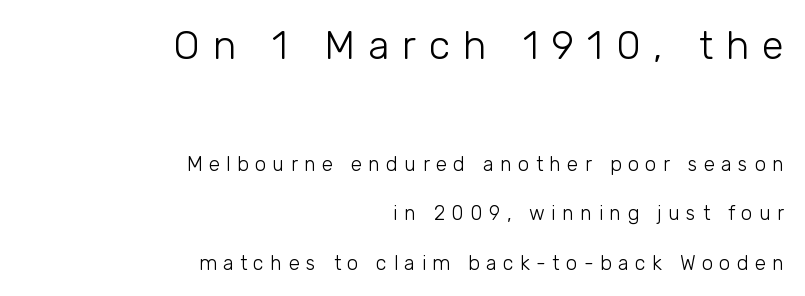
{"serif": "no", "italic": "no", "bold": "no", "weight": "light", "width": "normal", "stroke_contrast": "low", "x_height": "medium", "monospaced": "no", "underline": "no", "align": "right", "line_spacing": "loose", "line_spacing_ratio": 2.47, "letter_spacing": "wide", "letter_spacing_em": 0.32, "larger_block": "first", "size_ratio": 2.0, "glyph_px": 40}
